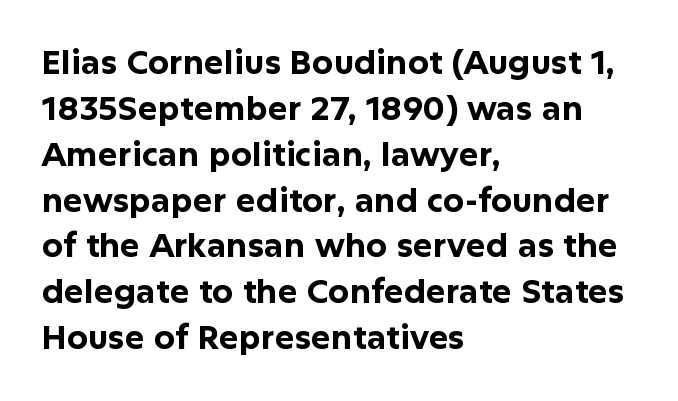
The image shows 33 px bold sans-serif type, upright; set left-aligned, normal line spacing (1.39x), normal letter spacing, not underlined; low stroke contrast and a medium x-height.
